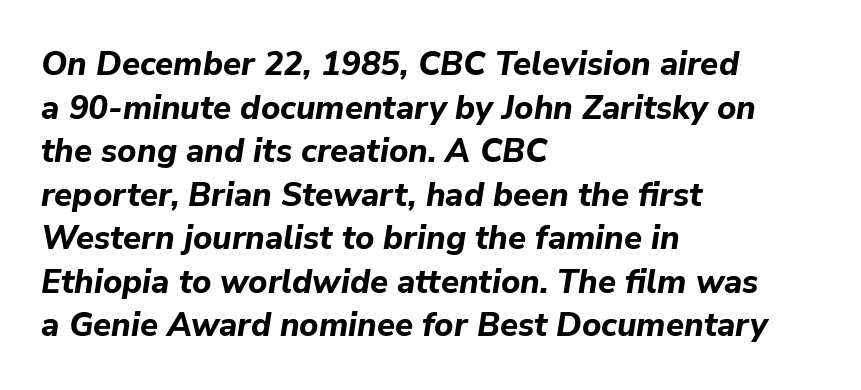
Q: Is the text bold? A: Yes.
Q: Is the text italic (slanted)? A: Yes, it leans right by about 9 degrees.
Q: Is the text underlined? A: No.
Q: How is the paragraph aligned? A: Left-aligned.
Q: Is the spacing between letters normal or unusually wide? A: Normal.
Q: Is the spacing between lines tight, normal or loose? A: Normal.
Q: Width (condensed, normal, or wide)? A: Normal.
Q: Stroke contrast? A: Low.
Q: x-height? A: Medium.
Q: Monospaced? A: No.
